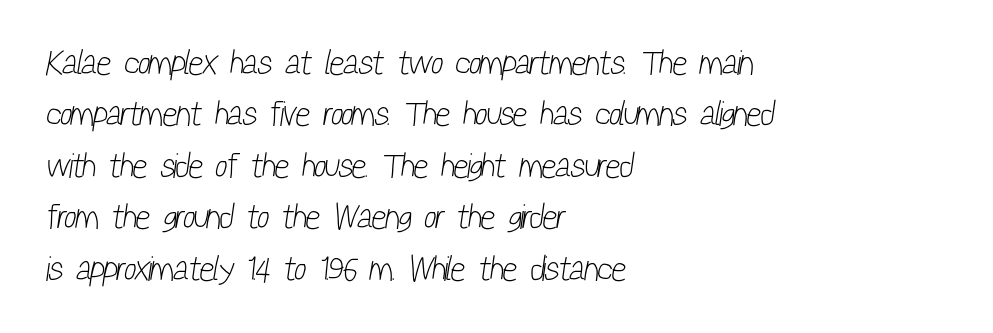
The image shows 35 px light, condensed sans-serif type; set left-aligned, normal line spacing (1.47x), normal letter spacing, not underlined; low stroke contrast and a medium x-height.
